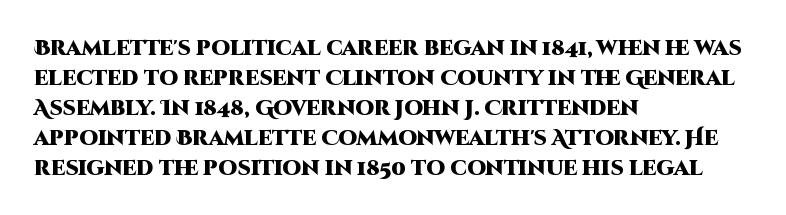
{"italic": "no", "bold": "yes", "underline": "no", "align": "left", "line_spacing": "normal", "line_spacing_ratio": 1.43, "letter_spacing": "normal", "letter_spacing_em": 0.0, "glyph_px": 21}
